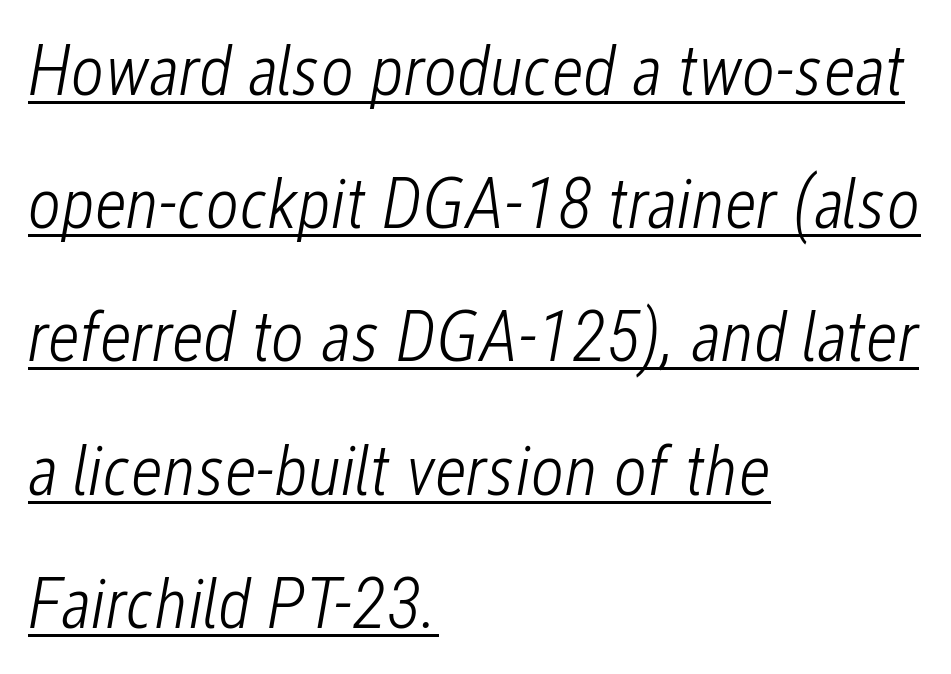
The image shows 72 px light, condensed type, italic (leaning right); set left-aligned, line spacing 1.85x, normal letter spacing, underlined; low stroke contrast and a medium x-height.
